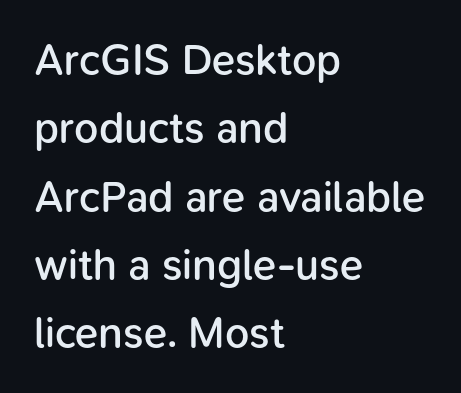
Q: Is the text bold? A: Semi-bold.
Q: Is the text italic (slanted)? A: No, it is upright.
Q: Is the typeface a serif or a sans-serif typeface? A: Sans-serif.
Q: Is the text underlined? A: No.
Q: How is the paragraph aligned? A: Left-aligned.
Q: Is the spacing between letters normal or unusually wide? A: Normal.
Q: Is the spacing between lines tight, normal or loose? A: Normal.
Q: Width (condensed, normal, or wide)? A: Normal.
Q: Stroke contrast? A: Low.
Q: x-height? A: Medium.
Q: Monospaced? A: No.
